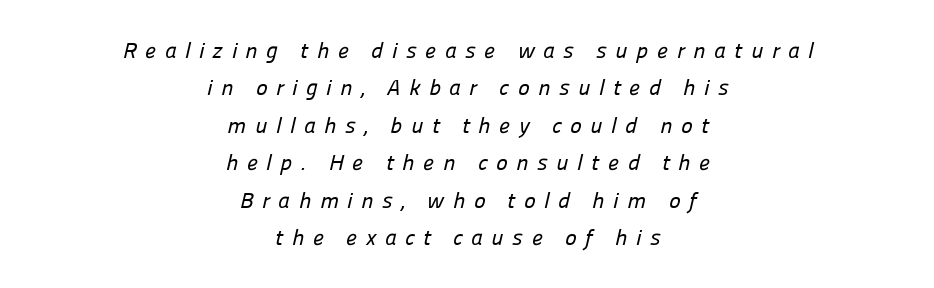
{"underline": "no", "align": "center", "line_spacing": "normal", "line_spacing_ratio": 1.7, "letter_spacing": "wide", "letter_spacing_em": 0.39, "glyph_px": 22}
